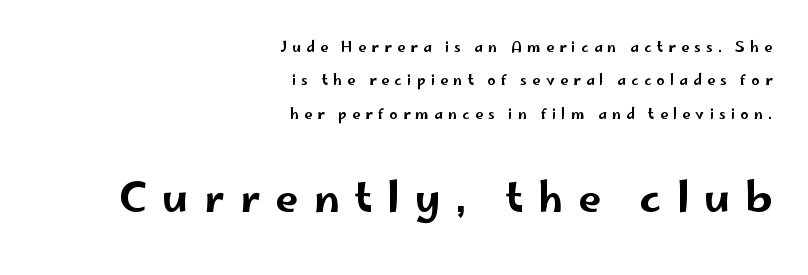
{"serif": "no", "italic": "no", "width": "wide", "stroke_contrast": "low", "x_height": "small", "monospaced": "no", "underline": "no", "align": "right", "line_spacing": "loose", "line_spacing_ratio": 2.39, "letter_spacing": "wide", "letter_spacing_em": 0.38, "larger_block": "second", "size_ratio": 2.86, "glyph_px": 40}
